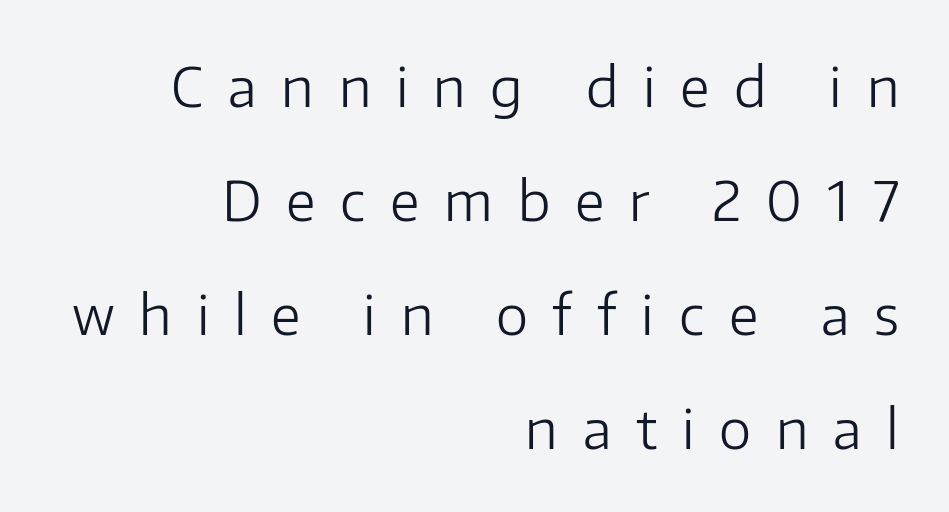
The image shows 55 px light sans-serif type, upright; set right-aligned, loose line spacing (2.07x), unusually wide letter spacing (+0.45 em), not underlined; low stroke contrast and a medium x-height.
